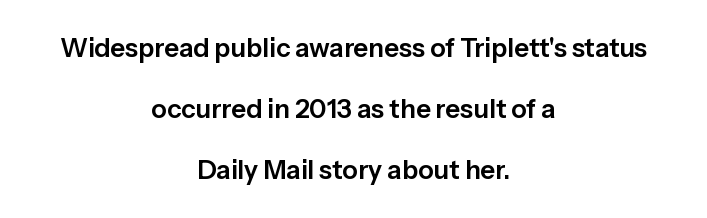
The image shows 26 px text type, upright; set centered, loose line spacing (2.35x), normal letter spacing, not underlined.
